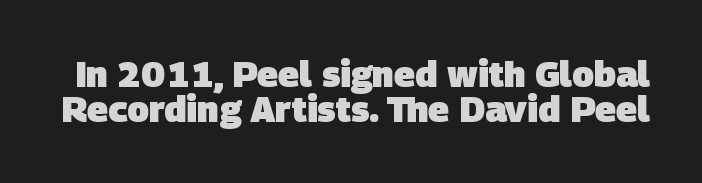
The image shows 36 px heavy sans-serif type; set tight line spacing (0.97x), normal letter spacing, not underlined; low stroke contrast and a large x-height.
